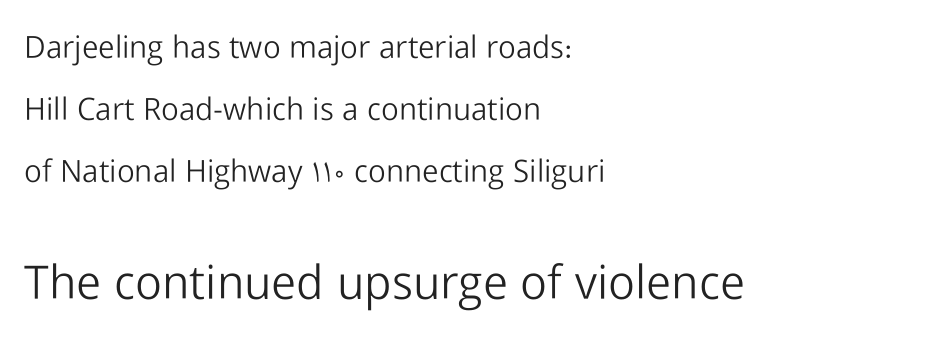
Does the copy run flush right? No — it runs flush left. A typesetter would label this face a sans. The letters advance in unequal steps, a hallmark of proportional type. Descenders hang freely into open space. In terms of letterspacing, this is plain default setting. Vertical spacing — loose.
